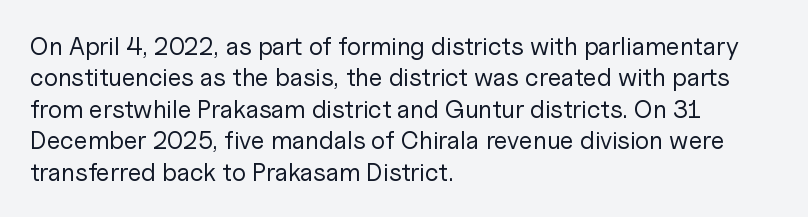
Q: Is the text bold? A: No.
Q: Is the text italic (slanted)? A: No, it is upright.
Q: Is the text underlined? A: No.
Q: How is the paragraph aligned? A: Left-aligned.
Q: Is the spacing between letters normal or unusually wide? A: Normal.
Q: Is the spacing between lines tight, normal or loose? A: Normal.
